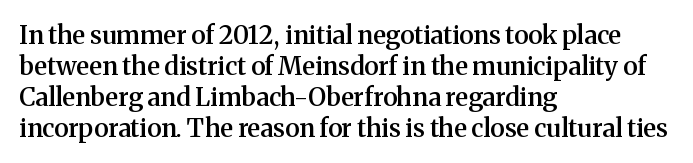
Q: Is the text bold? A: Semi-bold.
Q: Is the text italic (slanted)? A: No, it is upright.
Q: Is the text underlined? A: No.
Q: How is the paragraph aligned? A: Left-aligned.
Q: Is the spacing between letters normal or unusually wide? A: Normal.
